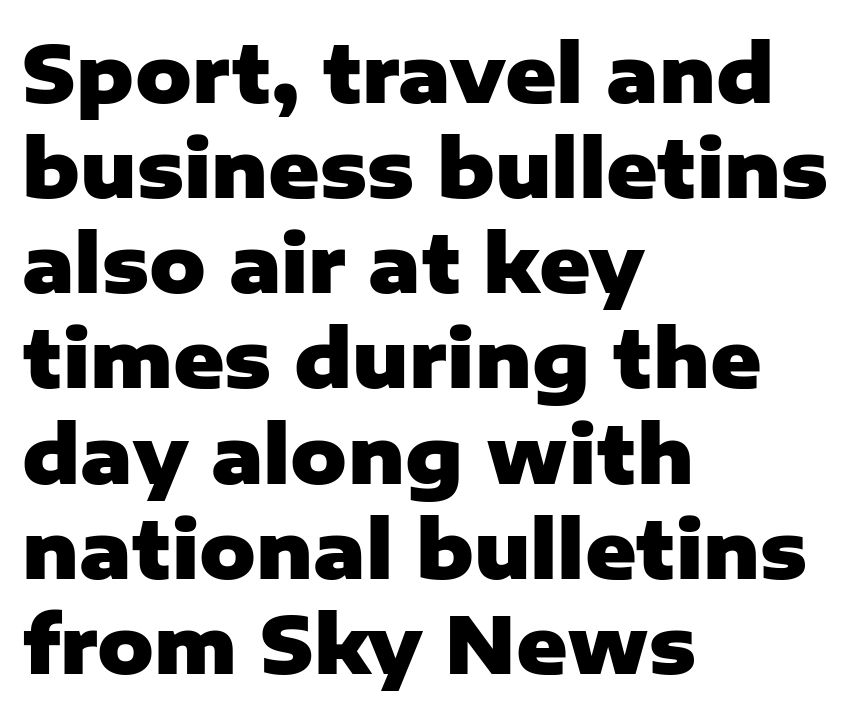
{"serif": "no", "italic": "no", "bold": "yes", "weight": "heavy", "width": "normal", "stroke_contrast": "low", "x_height": "medium", "monospaced": "no", "underline": "no", "align": "left", "line_spacing_ratio": 1.22, "letter_spacing": "normal", "letter_spacing_em": 0.0, "glyph_px": 78}
